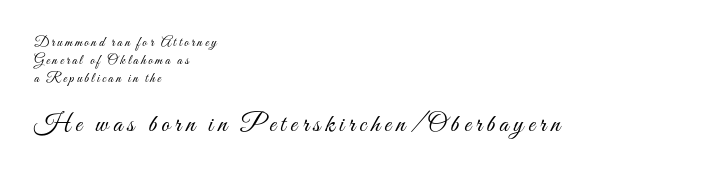
{"bold": "no", "underline": "no", "align": "left", "line_spacing": "normal", "line_spacing_ratio": 1.27, "larger_block": "second", "size_ratio": 1.86, "glyph_px": 26}
